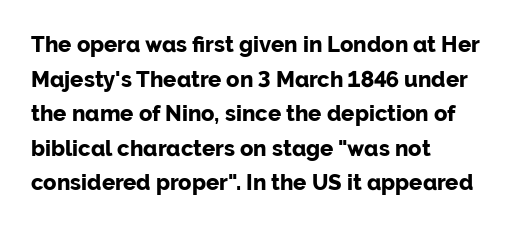
Q: Is the text bold? A: Yes.
Q: Is the text italic (slanted)? A: No, it is upright.
Q: Is the text underlined? A: No.
Q: How is the paragraph aligned? A: Left-aligned.
Q: Is the spacing between letters normal or unusually wide? A: Normal.
Q: Is the spacing between lines tight, normal or loose? A: Normal.
